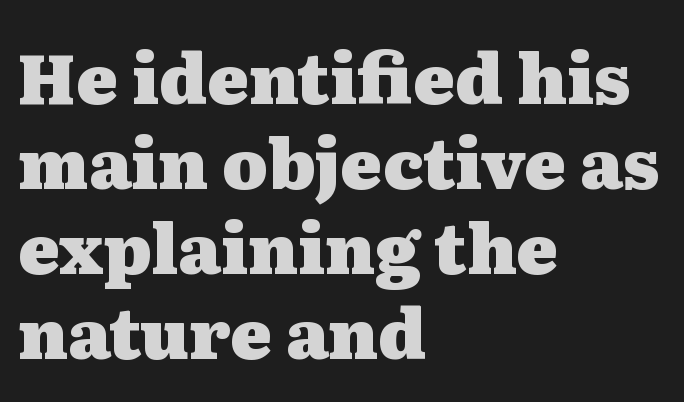
The image shows 69 px heavy, wide serif type, upright; set left-aligned, line spacing 1.23x, normal letter spacing, not underlined; medium stroke contrast and a medium x-height.
